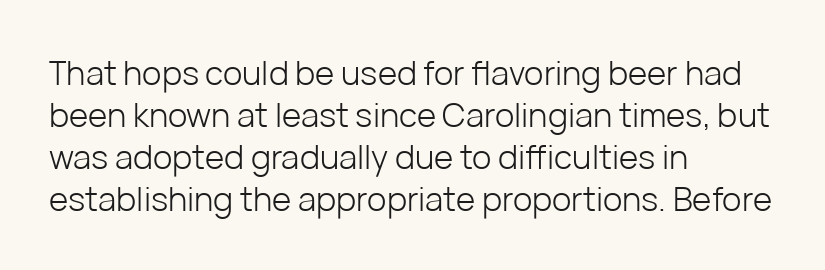
Q: Is the text bold? A: No.
Q: Is the text italic (slanted)? A: No, it is upright.
Q: Is the typeface a serif or a sans-serif typeface? A: Sans-serif.
Q: Is the text underlined? A: No.
Q: How is the paragraph aligned? A: Left-aligned.
Q: Is the spacing between letters normal or unusually wide? A: Normal.
Q: Is the spacing between lines tight, normal or loose? A: Normal.
Q: Width (condensed, normal, or wide)? A: Normal.
Q: Stroke contrast? A: Low.
Q: x-height? A: Medium.
Q: Monospaced? A: No.
